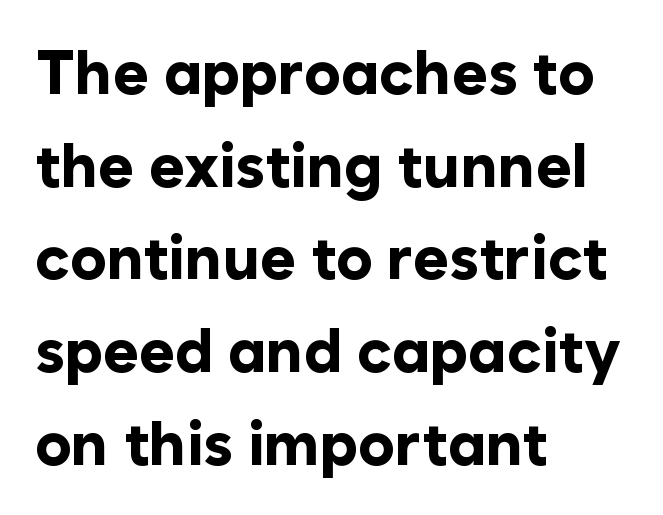
The image shows 61 px bold sans-serif type, upright; set left-aligned, normal line spacing (1.52x), normal letter spacing, not underlined; low stroke contrast and a medium x-height.
